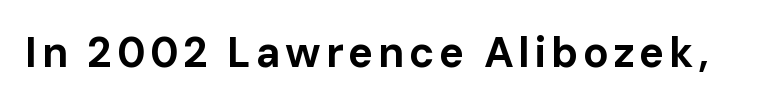
The image shows 42 px bold sans-serif type, upright; set not underlined; low stroke contrast and a medium x-height.
